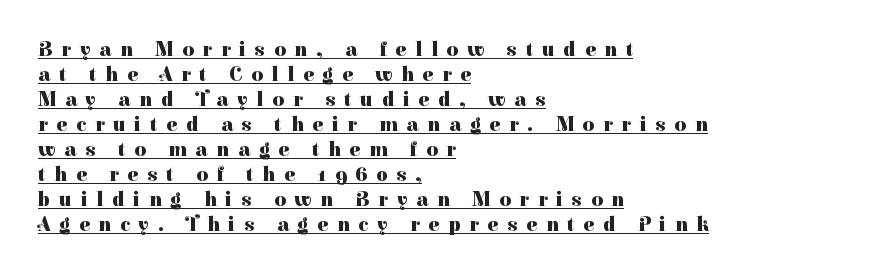
Q: Is the text bold? A: Yes.
Q: Is the text italic (slanted)? A: No, it is upright.
Q: Is the text underlined? A: Yes.
Q: How is the paragraph aligned? A: Left-aligned.
Q: Is the spacing between letters normal or unusually wide? A: Unusually wide.
Q: Is the spacing between lines tight, normal or loose? A: Normal.
